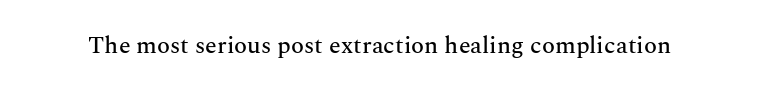
{"italic": "no", "underline": "no", "letter_spacing": "normal", "letter_spacing_em": 0.0, "glyph_px": 24}
